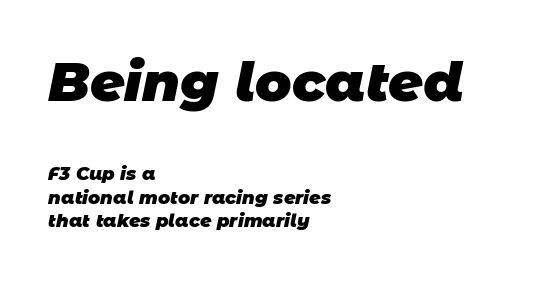
Q: Is the text bold? A: Yes.
Q: Is the typeface a serif or a sans-serif typeface? A: Sans-serif.
Q: Is the text underlined? A: No.
Q: How is the paragraph aligned? A: Left-aligned.
Q: Is the spacing between letters normal or unusually wide? A: Normal.
Q: Is the spacing between lines tight, normal or loose? A: Normal.
Q: Which block of text is set in a larger size, the first (top) or the second (bottom)? A: The first (top) one.
Q: Width (condensed, normal, or wide)? A: Normal.
Q: Stroke contrast? A: Low.
Q: x-height? A: Large.
Q: Monospaced? A: No.
